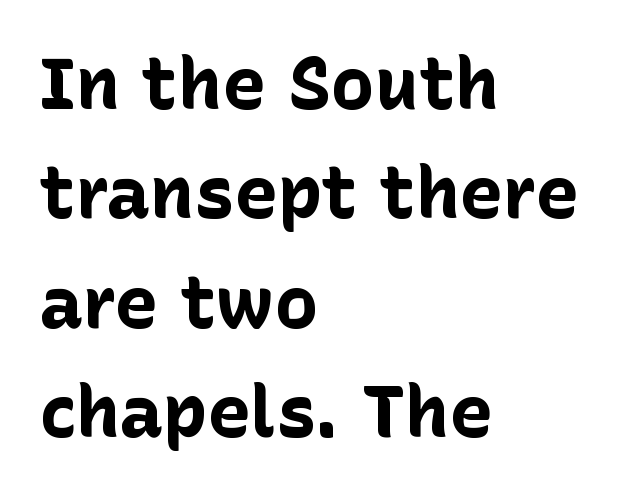
{"serif": "no", "italic": "no", "bold": "yes", "weight": "bold", "width": "normal", "stroke_contrast": "low", "x_height": "medium", "monospaced": "no", "underline": "no", "align": "left", "line_spacing": "normal", "line_spacing_ratio": 1.5, "letter_spacing": "normal", "letter_spacing_em": 0.0, "glyph_px": 73}
